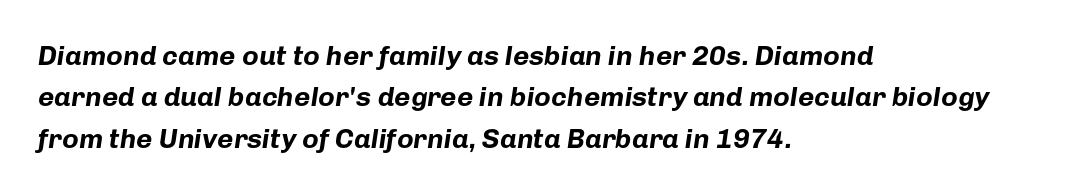
The image shows 28 px bold type, italic (leaning right); set left-aligned, normal line spacing (1.48x), normal letter spacing, not underlined; low stroke contrast and a medium x-height.
